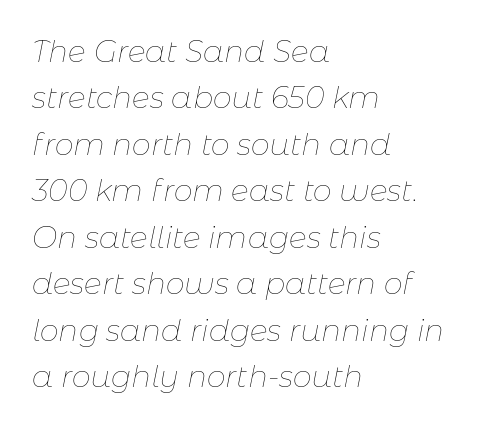
Q: Is the text bold? A: No.
Q: Is the text italic (slanted)? A: Yes, it leans right by about 11 degrees.
Q: Is the text underlined? A: No.
Q: How is the paragraph aligned? A: Left-aligned.
Q: Is the spacing between letters normal or unusually wide? A: Normal.
Q: Is the spacing between lines tight, normal or loose? A: Normal.
Q: Width (condensed, normal, or wide)? A: Normal.
Q: Stroke contrast? A: Low.
Q: x-height? A: Medium.
Q: Monospaced? A: No.
